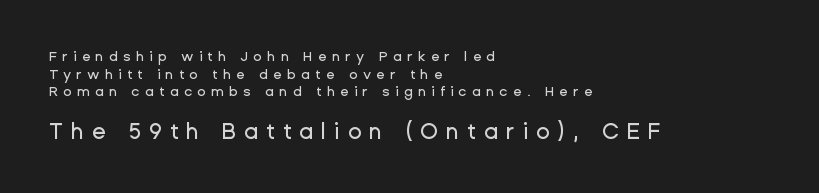
Compared with a centered layout, this one pins lines to the left instead. Small over large — that's the arrangement of the two blocks here. A bare baseline throughout the passage. The designer left line spacing at the default. Display-style spreading of the glyphs; the letterfit is very open.
